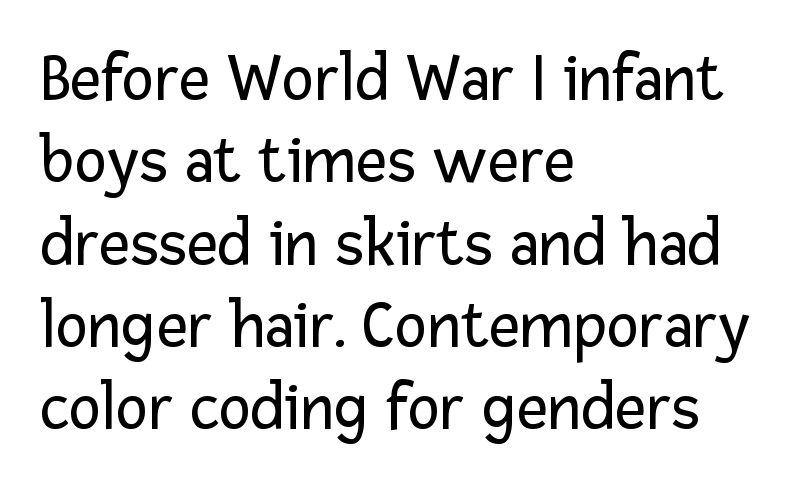
The image shows 68 px regular-weight sans-serif type, upright; set left-aligned, line spacing 1.21x, normal letter spacing, not underlined; low stroke contrast and a medium x-height.
